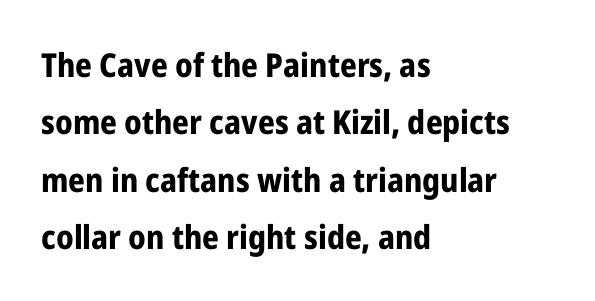
{"serif": "no", "italic": "no", "bold": "yes", "weight": "bold", "width": "condensed", "stroke_contrast": "low", "x_height": "medium", "monospaced": "no", "underline": "no", "align": "left", "line_spacing_ratio": 1.74, "letter_spacing": "normal", "letter_spacing_em": 0.0, "glyph_px": 33}
